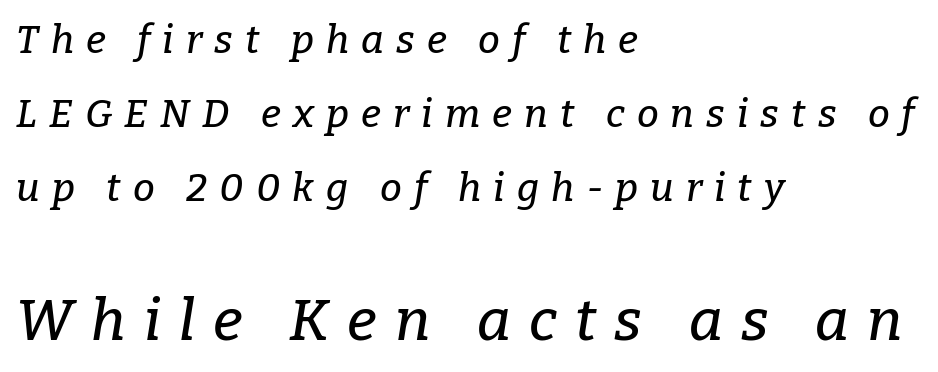
{"serif": "yes", "italic": "yes", "lean": "right", "slant_degrees": 9, "width": "normal", "stroke_contrast": "low", "x_height": "medium", "monospaced": "no", "underline": "no", "align": "left", "line_spacing": "loose", "line_spacing_ratio": 1.9, "letter_spacing": "wide", "letter_spacing_em": 0.31, "larger_block": "second", "size_ratio": 1.49, "glyph_px": 58}
